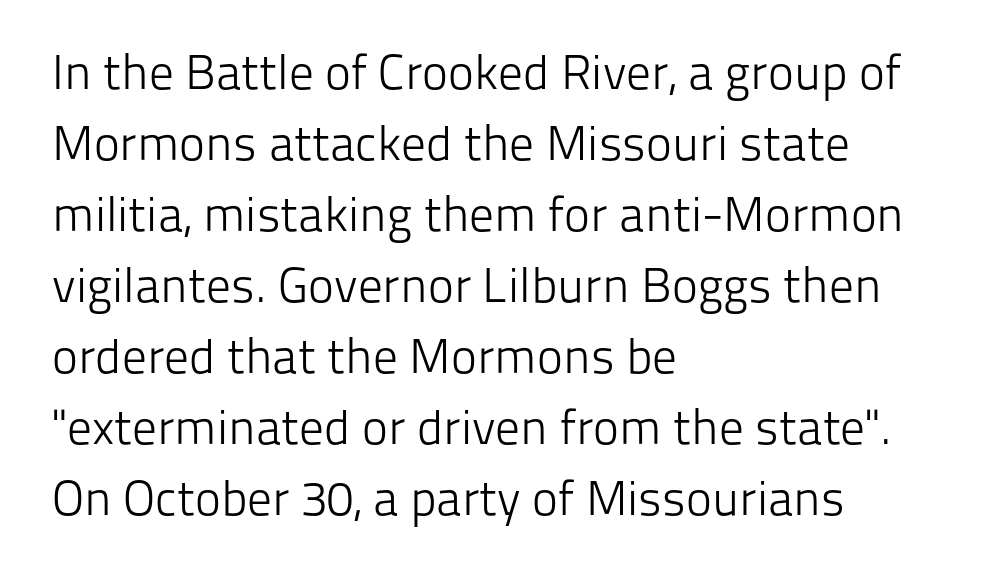
The image shows 49 px light sans-serif type, upright; set left-aligned, normal line spacing (1.45x), normal letter spacing, not underlined; low stroke contrast and a medium x-height.
